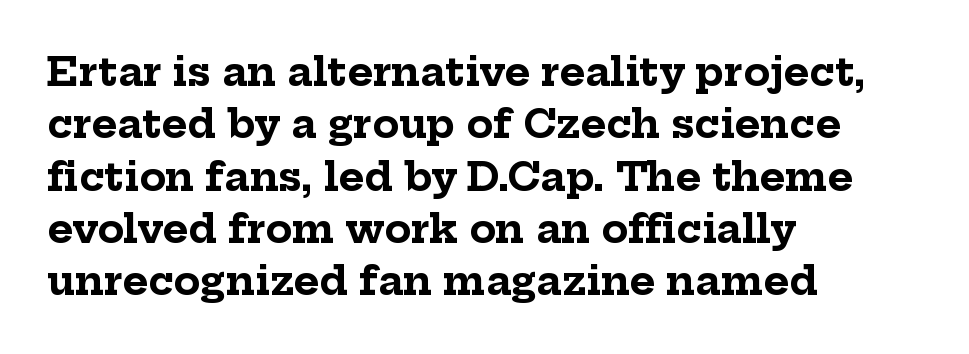
Q: Is the text bold? A: Yes.
Q: Is the text italic (slanted)? A: No, it is upright.
Q: Is the typeface a serif or a sans-serif typeface? A: Serif.
Q: Is the text underlined? A: No.
Q: How is the paragraph aligned? A: Left-aligned.
Q: Is the spacing between letters normal or unusually wide? A: Normal.
Q: Is the spacing between lines tight, normal or loose? A: Normal.
Q: Width (condensed, normal, or wide)? A: Normal.
Q: Stroke contrast? A: Low.
Q: x-height? A: Medium.
Q: Monospaced? A: No.
